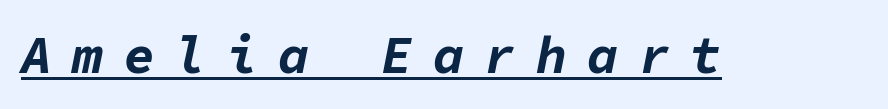
{"italic": "yes", "lean": "right", "slant_degrees": 11, "bold": "yes", "weight": "bold", "width": "normal", "stroke_contrast": "low", "x_height": "medium", "monospaced": "yes", "underline": "yes", "letter_spacing": "wide", "letter_spacing_em": 0.39, "glyph_px": 52}
